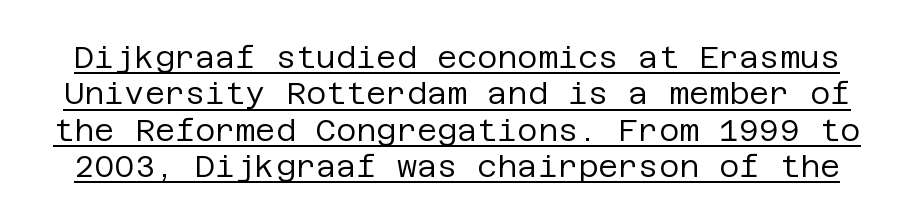
Q: Is the text bold? A: No.
Q: Is the text italic (slanted)? A: No, it is upright.
Q: Is the typeface a serif or a sans-serif typeface? A: Sans-serif.
Q: Is the text underlined? A: Yes.
Q: Is the spacing between letters normal or unusually wide? A: Normal.
Q: Width (condensed, normal, or wide)? A: Normal.
Q: Stroke contrast? A: Low.
Q: x-height? A: Large.
